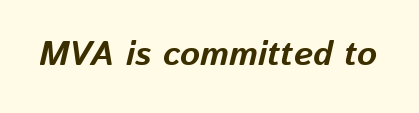
A bare baseline throughout the passage. A typesetter would call this proportional, since set widths differ per character. Each word holds together tightly as a unit, with standard inter-letter gaps. These lines carry a lot of weight — the face is fully bold. The typography opts for an oblique posture over an upright one.
